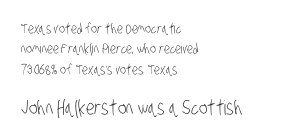
Interline gaps are of average width in this sample. The horizontal fit of the characters is conventional and even. Bare-footed words on every line. A quiet, ordinary-to-light weight characterises the typeface. Type size steps up from the first block to the second.
